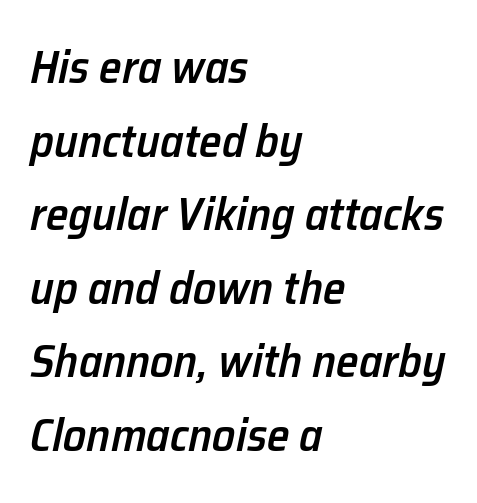
{"italic": "yes", "lean": "right", "slant_degrees": 12, "bold": "semi", "weight": "semibold", "width": "normal", "stroke_contrast": "low", "x_height": "medium", "monospaced": "no", "underline": "no", "align": "left", "line_spacing": "normal", "line_spacing_ratio": 1.6, "letter_spacing": "normal", "letter_spacing_em": 0.0, "glyph_px": 46}
